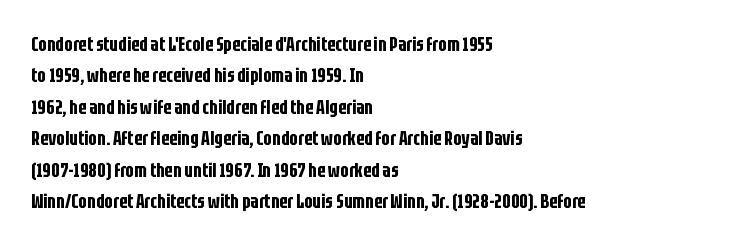
Q: Is the text italic (slanted)? A: No, it is upright.
Q: Is the text underlined? A: No.
Q: How is the paragraph aligned? A: Left-aligned.
Q: Is the spacing between letters normal or unusually wide? A: Normal.
Q: Is the spacing between lines tight, normal or loose? A: Normal.
